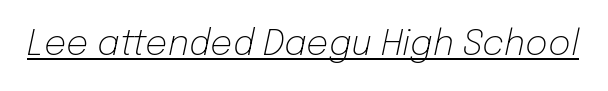
The image shows 35 px light type, italic (leaning right); set normal letter spacing, underlined; low stroke contrast and a medium x-height.
